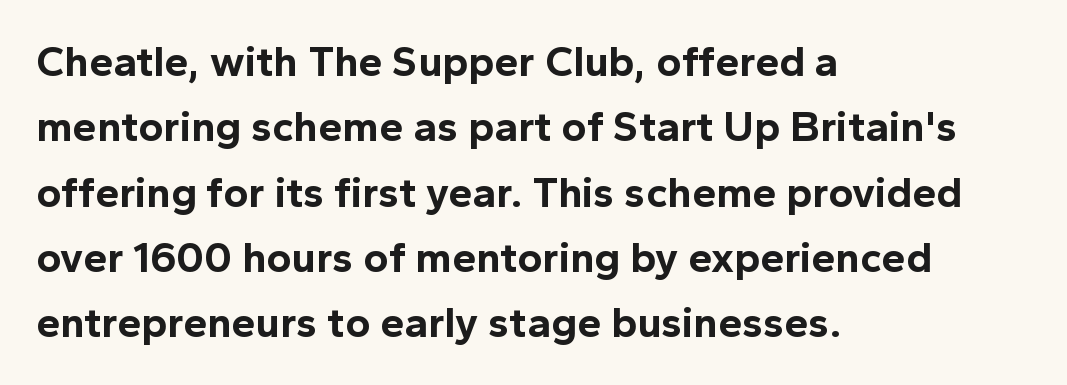
{"serif": "no", "italic": "no", "bold": "yes", "weight": "bold", "width": "normal", "x_height": "medium", "monospaced": "no", "underline": "no", "align": "left", "line_spacing": "normal", "line_spacing_ratio": 1.52, "letter_spacing": "normal", "letter_spacing_em": 0.0, "glyph_px": 43}
